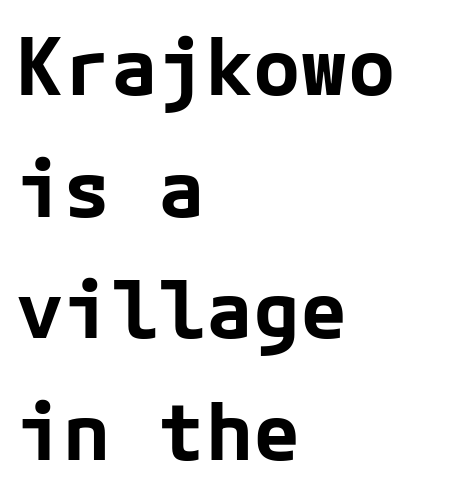
The image shows 79 px bold sans-serif type, upright; set left-aligned, normal line spacing (1.54x), normal letter spacing, not underlined; low stroke contrast and a medium x-height.
